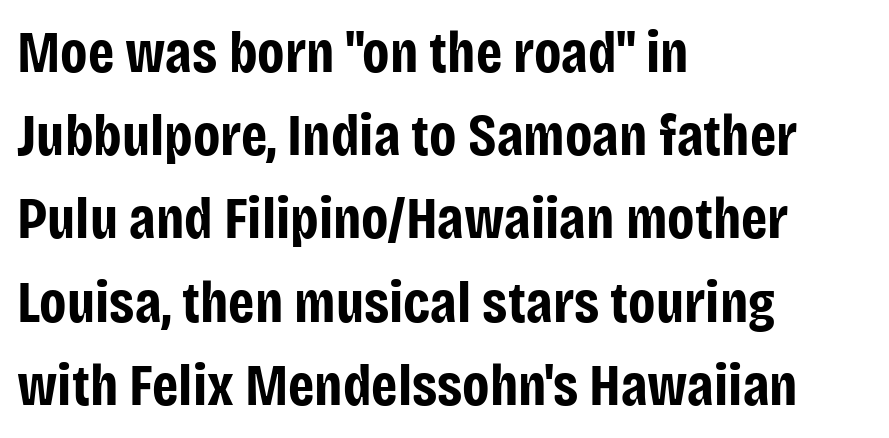
The line-height multiplier appears to be the usual default. These lines are rendered in a variable-pitch font. Each letter's strokes conclude bluntly, with no projecting serifs. Observe the ordinary spacing: letters are neighbours, not strangers.
